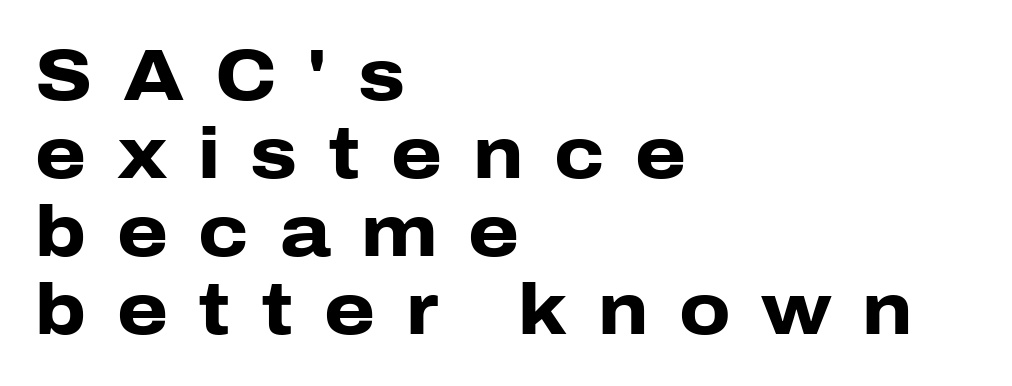
The image shows 73 px heavy sans-serif type, upright; set left-aligned, tight line spacing (1.07x), unusually wide letter spacing (+0.42 em), not underlined; low stroke contrast and a medium x-height.
